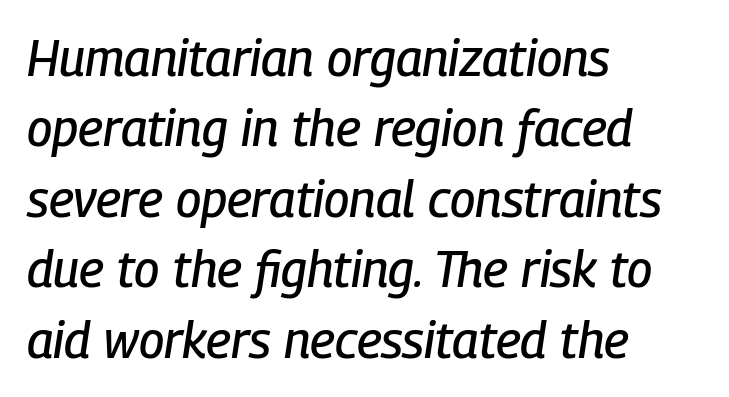
Q: Is the text italic (slanted)? A: Yes, it leans right by about 9 degrees.
Q: Is the text underlined? A: No.
Q: How is the paragraph aligned? A: Left-aligned.
Q: Is the spacing between letters normal or unusually wide? A: Normal.
Q: Is the spacing between lines tight, normal or loose? A: Normal.
Q: Width (condensed, normal, or wide)? A: Condensed.
Q: Stroke contrast? A: Low.
Q: x-height? A: Medium.
Q: Monospaced? A: No.
